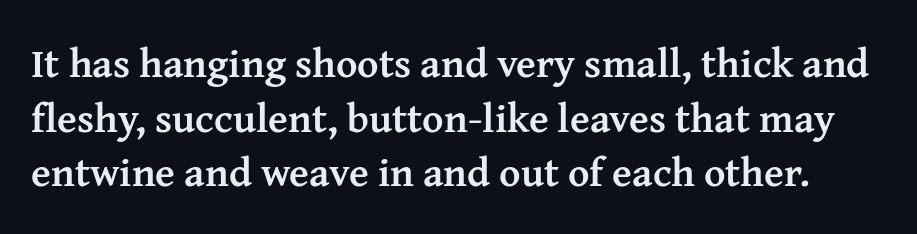
Q: Is the text bold? A: Yes.
Q: Is the text italic (slanted)? A: No, it is upright.
Q: Is the typeface a serif or a sans-serif typeface? A: Serif.
Q: Is the text underlined? A: No.
Q: Is the spacing between letters normal or unusually wide? A: Normal.
Q: Is the spacing between lines tight, normal or loose? A: Normal.
Q: Width (condensed, normal, or wide)? A: Normal.
Q: Stroke contrast? A: Medium.
Q: x-height? A: Medium.
Q: Monospaced? A: No.
